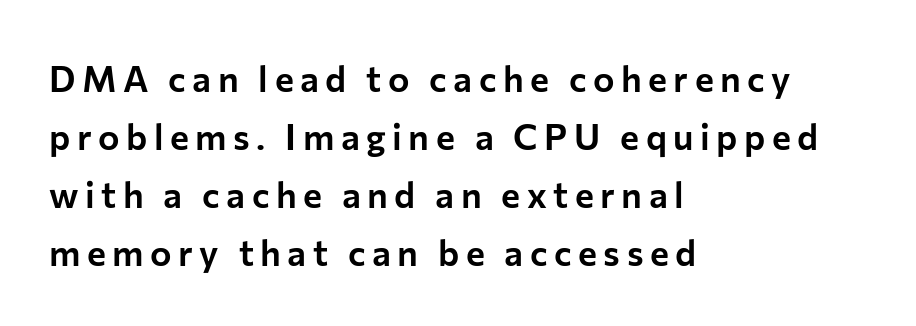
Check the space under the baseline: it is left empty. Posture: upright roman. The lines in this sample share a left origin and differ only in where they stop. The typeface chosen for these lines omits serifs. Successive baselines arrive at the customary interval.
